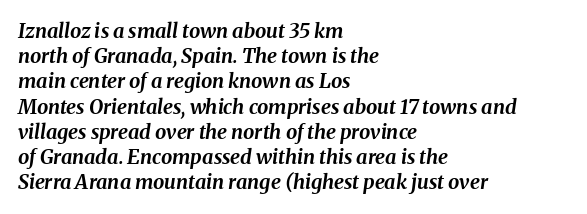
Q: Is the text bold? A: Yes.
Q: Is the text italic (slanted)? A: Yes, it leans right by about 8 degrees.
Q: Is the text underlined? A: No.
Q: How is the paragraph aligned? A: Left-aligned.
Q: Is the spacing between letters normal or unusually wide? A: Normal.
Q: Is the spacing between lines tight, normal or loose? A: Normal.
